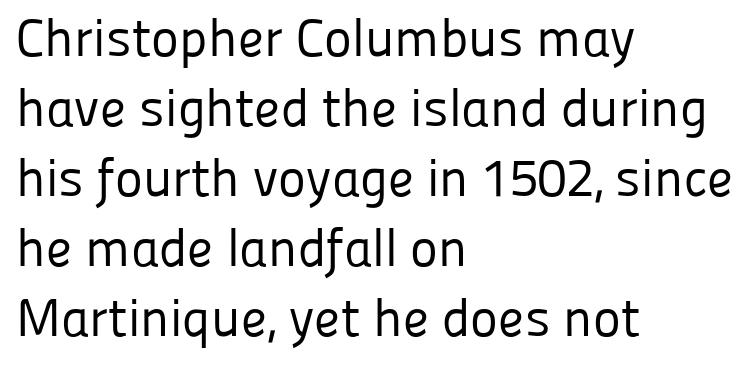
The image shows 53 px regular-weight sans-serif type, upright; set left-aligned, normal line spacing (1.32x), normal letter spacing, not underlined; low stroke contrast and a medium x-height.
